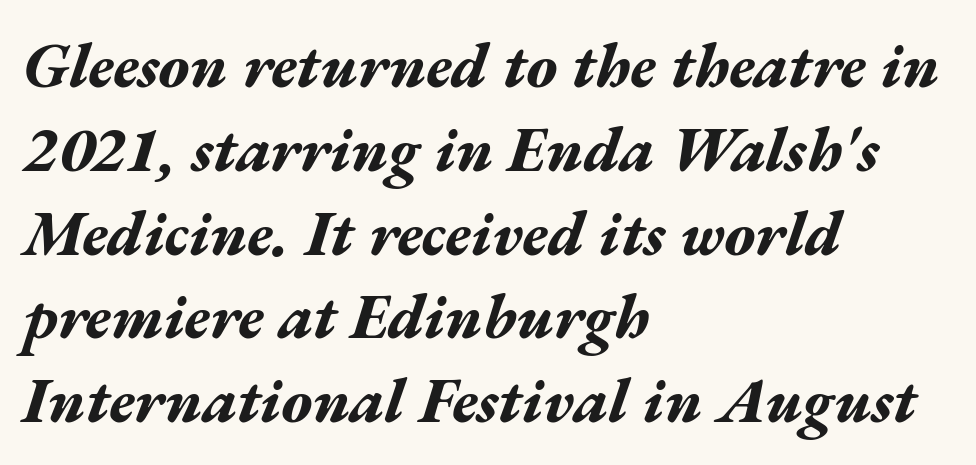
Spacing verdict: proportional, widths tailored to each character. Compared with typical body copy, the letter spacing here is the same. The lettering tilts uniformly, giving the passage an italic look. The space beneath each line is pristine and unruled. The paragraph has a hard left edge and a soft right edge.
